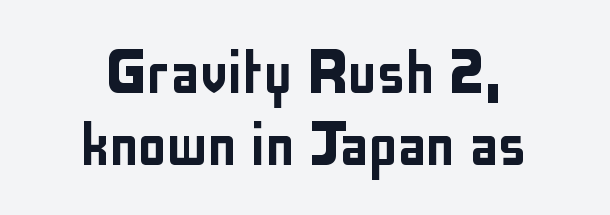
The image shows 72 px condensed sans-serif type, upright; set centered, tight line spacing (1.0x), normal letter spacing, not underlined; low stroke contrast and a medium x-height.
